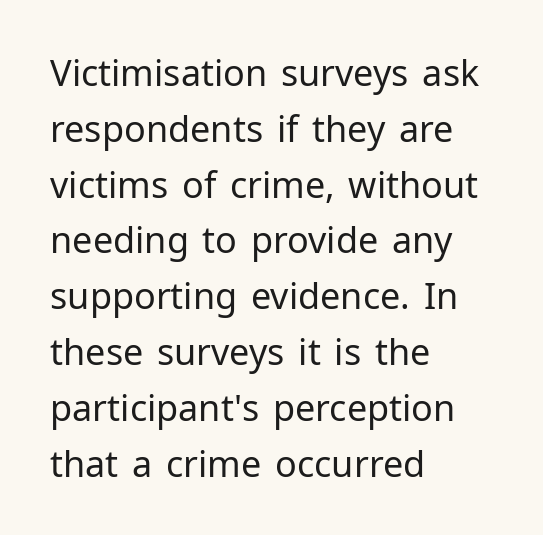
Q: Is the text bold? A: No.
Q: Is the text italic (slanted)? A: No, it is upright.
Q: Is the typeface a serif or a sans-serif typeface? A: Sans-serif.
Q: Is the text underlined? A: No.
Q: How is the paragraph aligned? A: Left-aligned.
Q: Is the spacing between letters normal or unusually wide? A: Normal.
Q: Is the spacing between lines tight, normal or loose? A: Normal.
Q: Width (condensed, normal, or wide)? A: Normal.
Q: Stroke contrast? A: Low.
Q: x-height? A: Medium.
Q: Monospaced? A: No.
